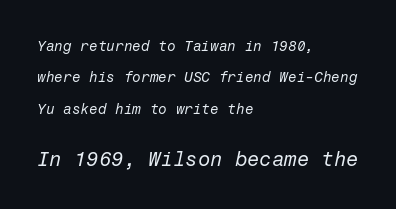
{"italic": "yes", "lean": "right", "slant_degrees": 12, "bold": "no", "underline": "no", "align": "left", "line_spacing": "loose", "line_spacing_ratio": 2.24, "letter_spacing": "normal", "letter_spacing_em": 0.0, "larger_block": "second", "size_ratio": 1.43, "glyph_px": 20}
